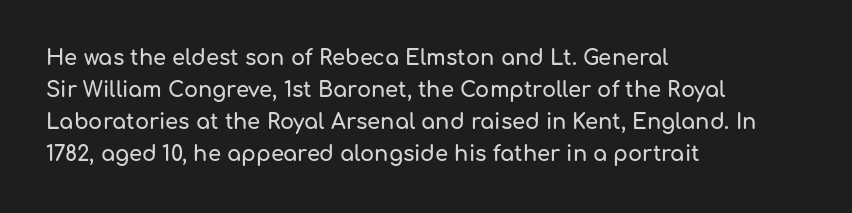
{"italic": "no", "underline": "no", "align": "left", "line_spacing": "normal", "line_spacing_ratio": 1.53, "letter_spacing": "normal", "letter_spacing_em": 0.0, "glyph_px": 21}
